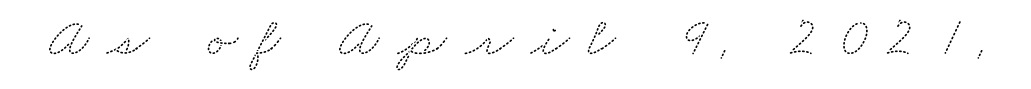
{"serif": "yes", "width": "wide", "stroke_contrast": "medium", "x_height": "small", "monospaced": "no", "underline": "no", "letter_spacing": "wide", "letter_spacing_em": 0.32, "glyph_px": 56}
